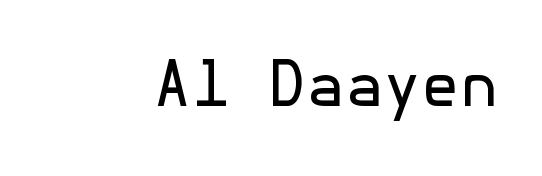
The strip under each line holds only bare page. The type family on display is of the sans-serif kind. In terms of letterspacing, this is plain default setting. Weight class: somewhere from thin through regular.
